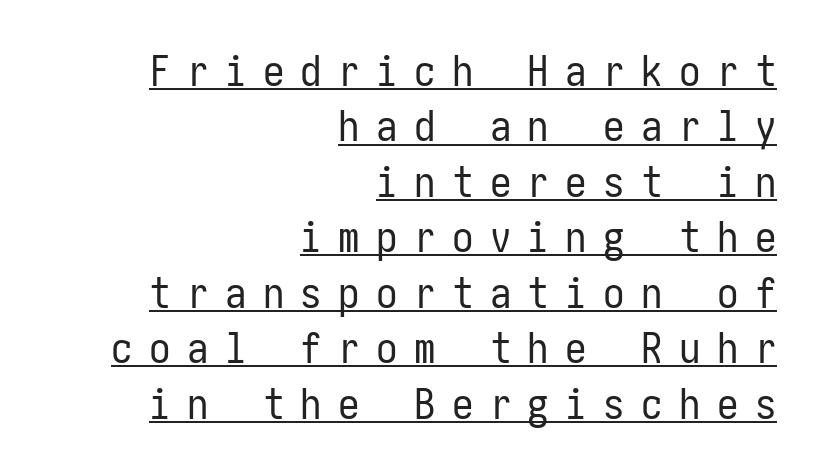
Q: Is the text bold? A: No.
Q: Is the text italic (slanted)? A: No, it is upright.
Q: Is the typeface a serif or a sans-serif typeface? A: Sans-serif.
Q: Is the text underlined? A: Yes.
Q: How is the paragraph aligned? A: Right-aligned.
Q: Is the spacing between letters normal or unusually wide? A: Unusually wide.
Q: Is the spacing between lines tight, normal or loose? A: Normal.
Q: Width (condensed, normal, or wide)? A: Condensed.
Q: Stroke contrast? A: Low.
Q: x-height? A: Medium.
